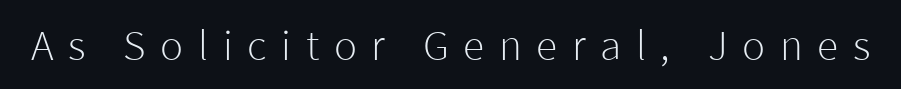
The image shows 43 px light sans-serif type, upright; set unusually wide letter spacing (+0.34 em), not underlined; low stroke contrast and a medium x-height.
